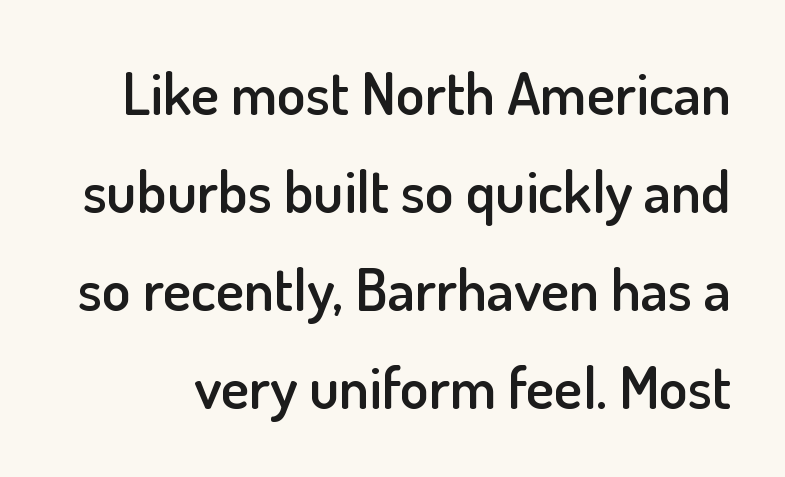
Here the designer chose a conventional face with non-uniform glyph widths. A typesetter would call this zero additional tracking. The space directly below the letters is spotless. Is this a sans? Yes — the strokes have no serifs.
